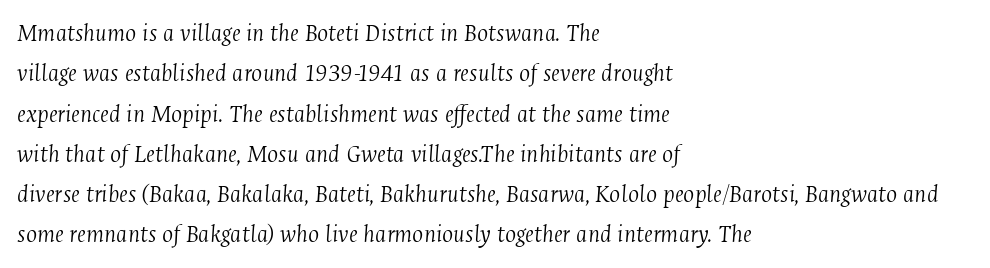
The image shows 26 px text type, italic (leaning right); set left-aligned, normal line spacing (1.55x), normal letter spacing, not underlined.
